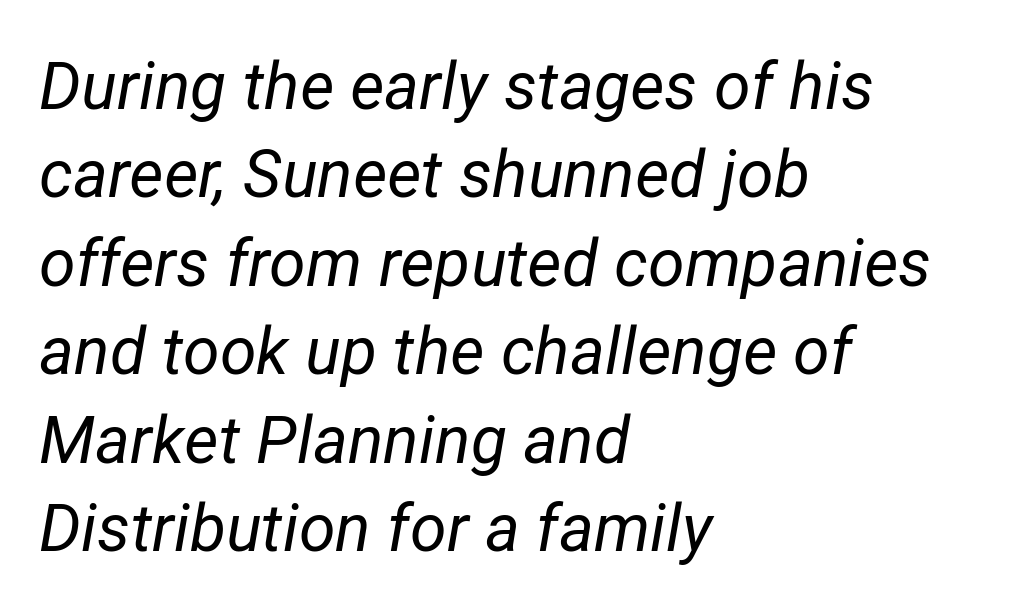
{"italic": "yes", "lean": "right", "slant_degrees": 12, "bold": "no", "weight": "regular", "width": "normal", "stroke_contrast": "low", "x_height": "medium", "monospaced": "no", "underline": "no", "align": "left", "line_spacing": "normal", "line_spacing_ratio": 1.34, "letter_spacing": "normal", "letter_spacing_em": 0.0, "glyph_px": 66}
